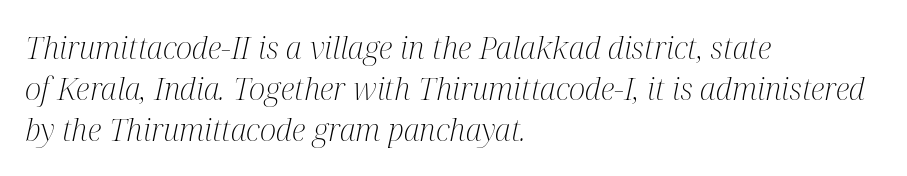
Is this a heavy cut? Hardly; it is regular or lighter. This sample is left-justified, so line endings fall wherever the words run out. Students, note that the glyphs here touch the page at normal intervals. Do the characters align in a grid? No, the font is proportional. A normal amount of white space separates one row of letters from the next. Each letter's strokes conclude with small projecting serifs.
